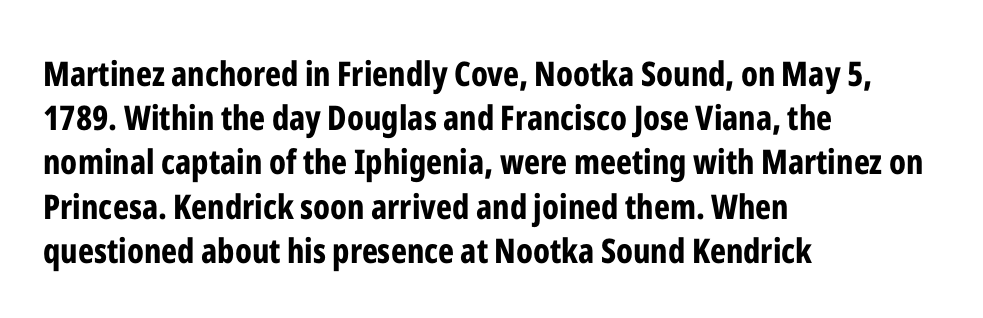
Q: Is the text bold? A: Yes.
Q: Is the text italic (slanted)? A: No, it is upright.
Q: Is the typeface a serif or a sans-serif typeface? A: Sans-serif.
Q: Is the text underlined? A: No.
Q: How is the paragraph aligned? A: Left-aligned.
Q: Is the spacing between letters normal or unusually wide? A: Normal.
Q: Is the spacing between lines tight, normal or loose? A: Normal.
Q: Width (condensed, normal, or wide)? A: Condensed.
Q: Stroke contrast? A: Low.
Q: x-height? A: Medium.
Q: Monospaced? A: No.
